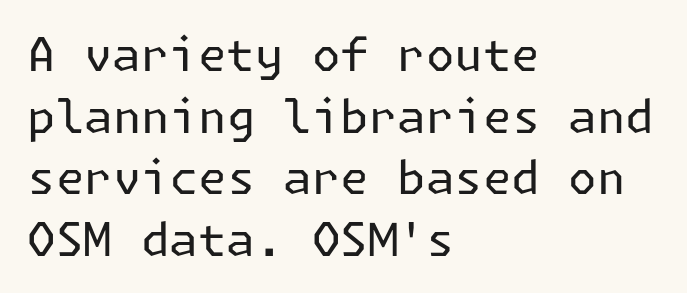
Q: Is the text bold? A: No.
Q: Is the text italic (slanted)? A: No, it is upright.
Q: Is the typeface a serif or a sans-serif typeface? A: Sans-serif.
Q: Is the text underlined? A: No.
Q: How is the paragraph aligned? A: Left-aligned.
Q: Is the spacing between letters normal or unusually wide? A: Normal.
Q: Is the spacing between lines tight, normal or loose? A: Normal.
Q: Width (condensed, normal, or wide)? A: Normal.
Q: Stroke contrast? A: Low.
Q: x-height? A: Medium.
